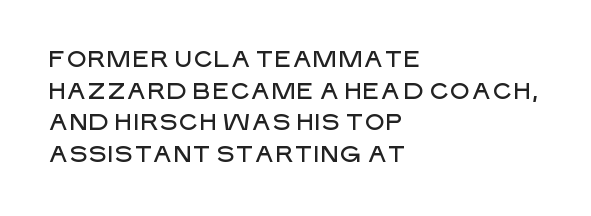
The tracking reads as untouched default to a designer's eye. These lines were composed using upright roman letters. A clean baseline with only descenders dipping below it. The designer left line spacing at the default. The lines are quadded left.
